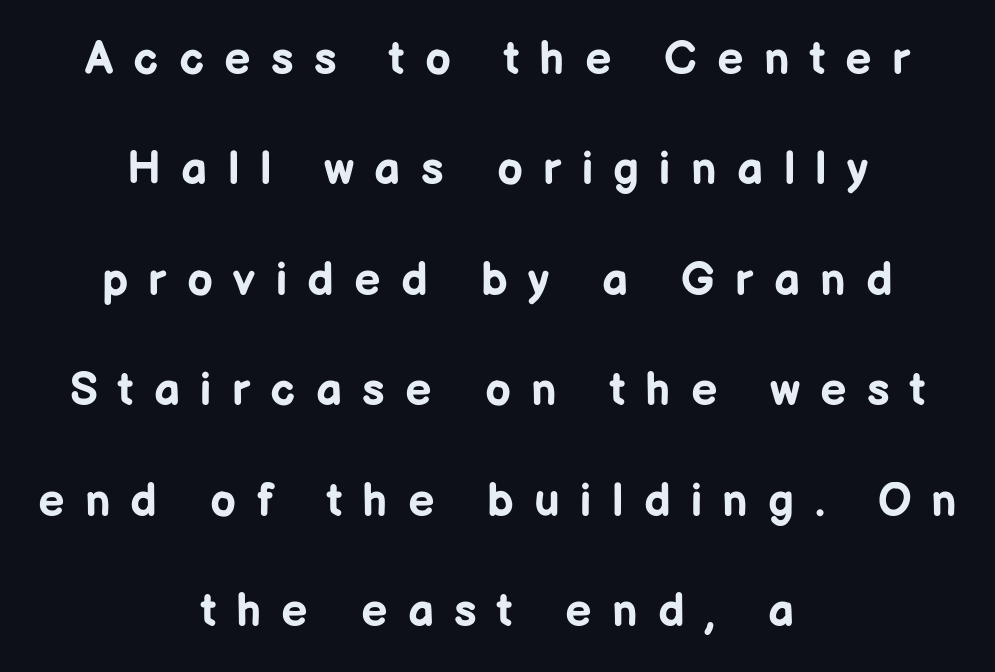
Q: Is the text bold? A: Yes.
Q: Is the text italic (slanted)? A: No, it is upright.
Q: Is the typeface a serif or a sans-serif typeface? A: Sans-serif.
Q: Is the text underlined? A: No.
Q: How is the paragraph aligned? A: Centered.
Q: Is the spacing between letters normal or unusually wide? A: Unusually wide.
Q: Is the spacing between lines tight, normal or loose? A: Loose.
Q: Width (condensed, normal, or wide)? A: Normal.
Q: Stroke contrast? A: Low.
Q: x-height? A: Medium.
Q: Monospaced? A: No.
